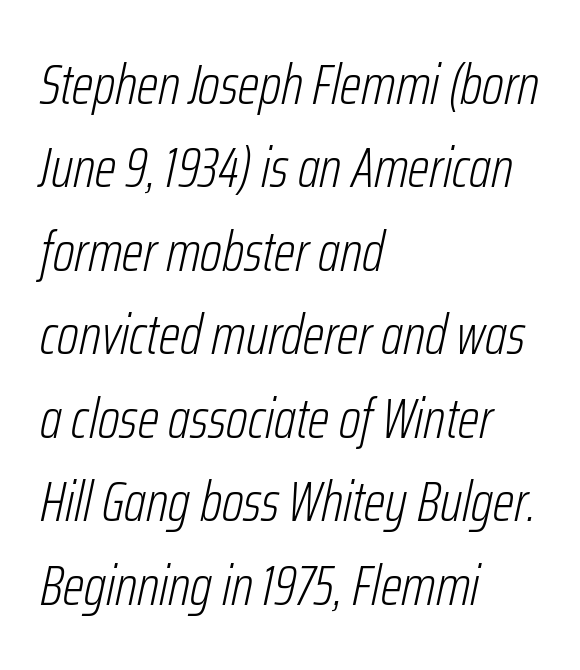
Q: Is the text bold? A: No.
Q: Is the text italic (slanted)? A: Yes, it leans right by about 12 degrees.
Q: Is the text underlined? A: No.
Q: How is the paragraph aligned? A: Left-aligned.
Q: Is the spacing between letters normal or unusually wide? A: Normal.
Q: Is the spacing between lines tight, normal or loose? A: Normal.
Q: Width (condensed, normal, or wide)? A: Condensed.
Q: Stroke contrast? A: Low.
Q: x-height? A: Medium.
Q: Monospaced? A: No.
